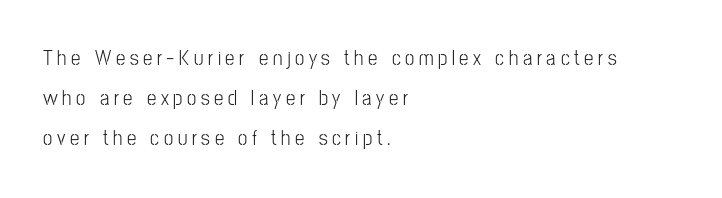
The image shows 21 px text type, upright; set left-aligned, loose line spacing (1.9x), unusually wide letter spacing (+0.22 em), not underlined.
